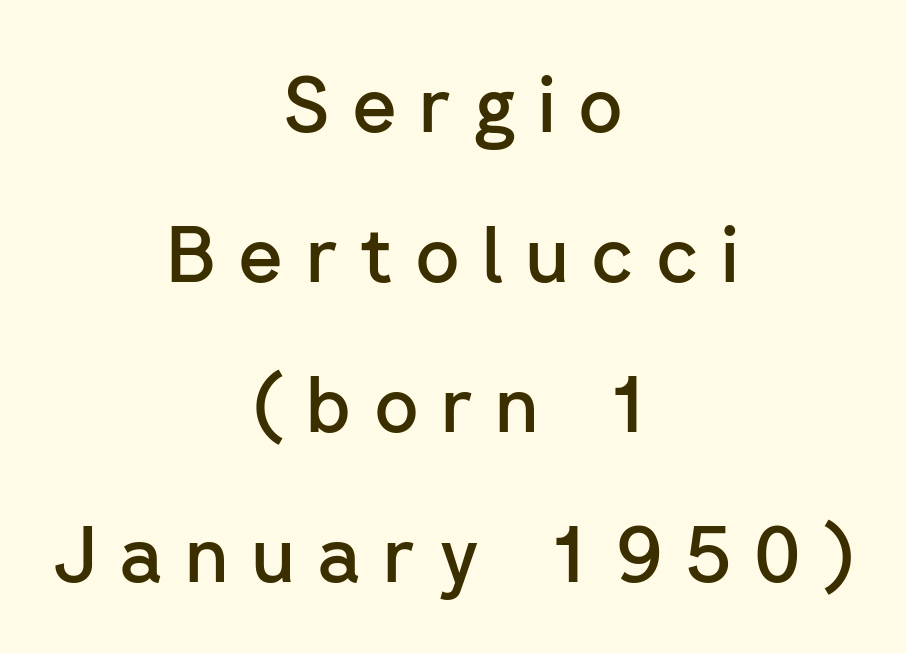
The image shows 77 px semibold sans-serif type, upright; set centered, loose line spacing (1.95x), unusually wide letter spacing (+0.29 em), not underlined; low stroke contrast and a medium x-height.
